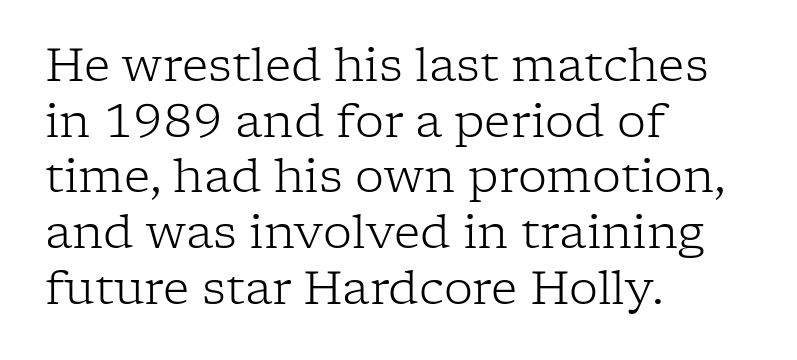
{"serif": "yes", "italic": "no", "bold": "no", "weight": "light", "width": "normal", "stroke_contrast": "low", "x_height": "medium", "monospaced": "no", "underline": "no", "align": "left", "line_spacing_ratio": 1.21, "letter_spacing": "normal", "letter_spacing_em": 0.0, "glyph_px": 46}
